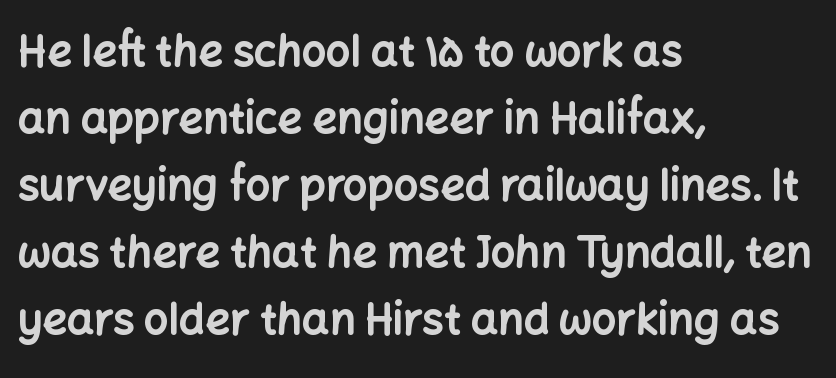
Q: Is the text bold? A: Yes.
Q: Is the text italic (slanted)? A: No, it is upright.
Q: Is the typeface a serif or a sans-serif typeface? A: Sans-serif.
Q: Is the text underlined? A: No.
Q: How is the paragraph aligned? A: Left-aligned.
Q: Is the spacing between letters normal or unusually wide? A: Normal.
Q: Is the spacing between lines tight, normal or loose? A: Normal.
Q: Width (condensed, normal, or wide)? A: Normal.
Q: Stroke contrast? A: Low.
Q: x-height? A: Medium.
Q: Monospaced? A: No.
